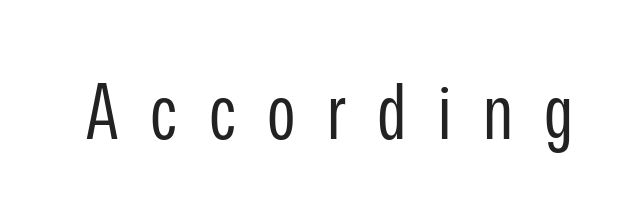
The image shows 77 px regular-weight, condensed sans-serif type, upright; set unusually wide letter spacing (+0.41 em), not underlined; low stroke contrast and a medium x-height.
